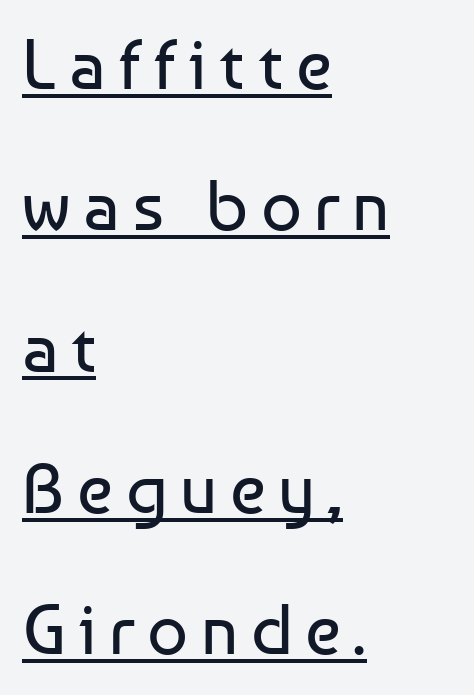
{"serif": "no", "italic": "no", "bold": "no", "weight": "regular", "width": "normal", "stroke_contrast": "low", "x_height": "medium", "monospaced": "no", "underline": "yes", "align": "left", "line_spacing": "loose", "line_spacing_ratio": 1.99, "glyph_px": 71}
